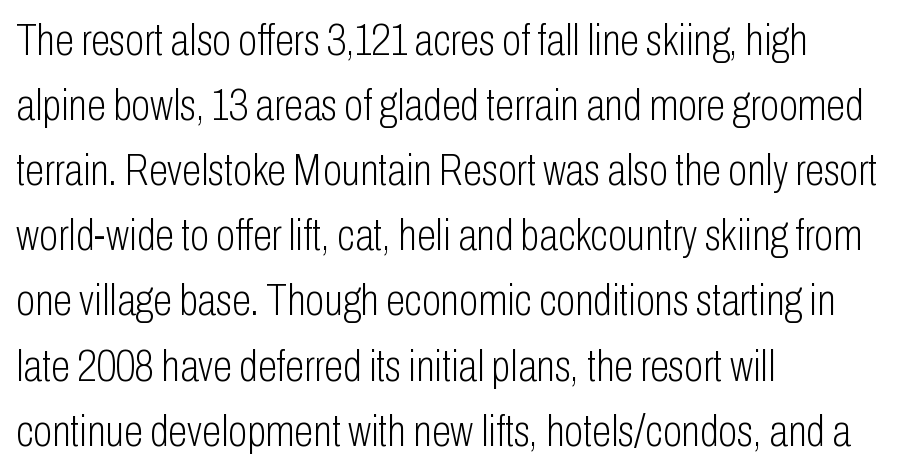
The image shows 44 px light, condensed sans-serif type, upright; set left-aligned, normal line spacing (1.48x), normal letter spacing, not underlined; low stroke contrast and a medium x-height.
